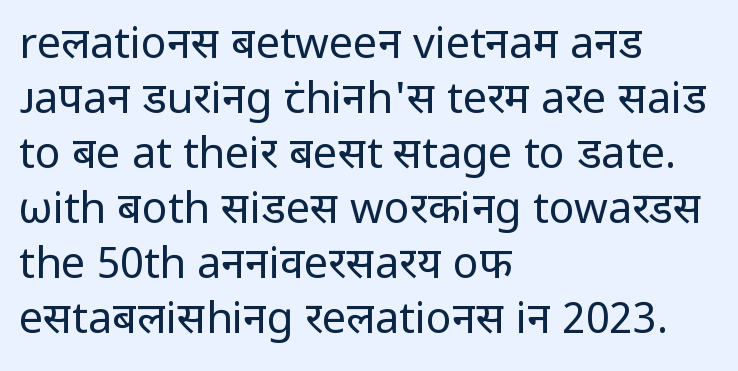
Q: Is the text bold? A: No.
Q: Is the text italic (slanted)? A: No, it is upright.
Q: Is the typeface a serif or a sans-serif typeface? A: Sans-serif.
Q: Is the text underlined? A: No.
Q: How is the paragraph aligned? A: Left-aligned.
Q: Is the spacing between letters normal or unusually wide? A: Normal.
Q: Is the spacing between lines tight, normal or loose? A: Normal.
Q: Width (condensed, normal, or wide)? A: Normal.
Q: Stroke contrast? A: Low.
Q: x-height? A: Medium.
Q: Monospaced? A: No.
